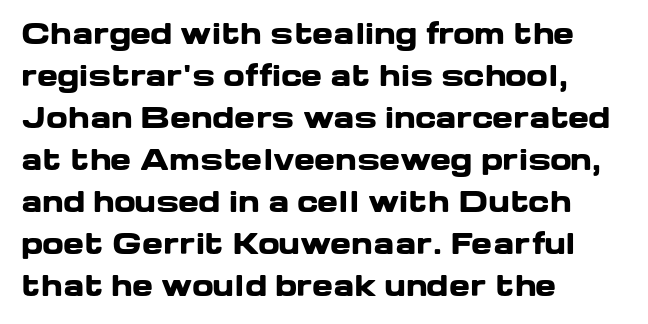
The passage shown is typed in a proportional face where columns would drift. Short and long lines alike share a common starting point at left. Set as a true bold cut, around the 700 mark. The rows are spaced the way most documents space them.
